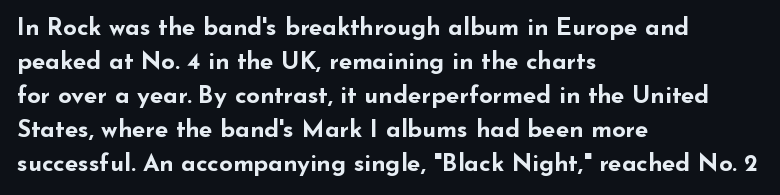
The passage shown stacks its lines at a standard gap. These lines keep a tight, regular rhythm from letter to letter. Descenders hang freely into open space. The sample has been set heavy, in full bold. Leftover space on each line is placed entirely after the last word. Nope, not italic — everything's standing straight.
